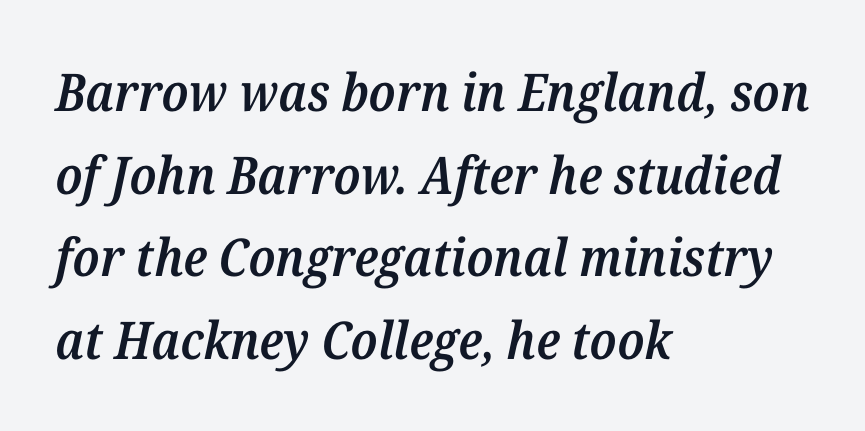
Q: Is the text bold? A: Semi-bold.
Q: Is the text italic (slanted)? A: Yes, it leans right by about 12 degrees.
Q: Is the typeface a serif or a sans-serif typeface? A: Serif.
Q: Is the text underlined? A: No.
Q: How is the paragraph aligned? A: Left-aligned.
Q: Is the spacing between letters normal or unusually wide? A: Normal.
Q: Is the spacing between lines tight, normal or loose? A: Normal.
Q: Width (condensed, normal, or wide)? A: Normal.
Q: Stroke contrast? A: Medium.
Q: x-height? A: Medium.
Q: Monospaced? A: No.
